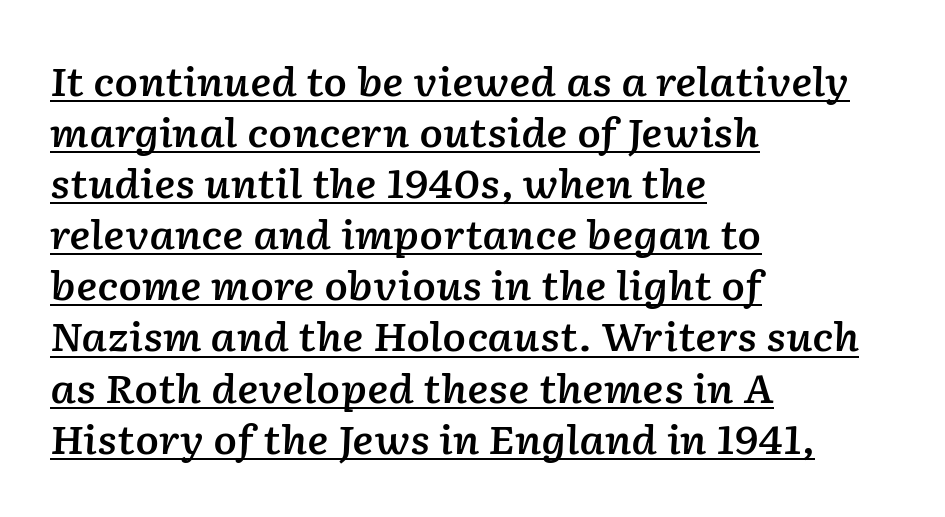
The image shows 39 px semibold type, italic (leaning right); set left-aligned, normal line spacing (1.31x), normal letter spacing, underlined; low stroke contrast and a medium x-height.
